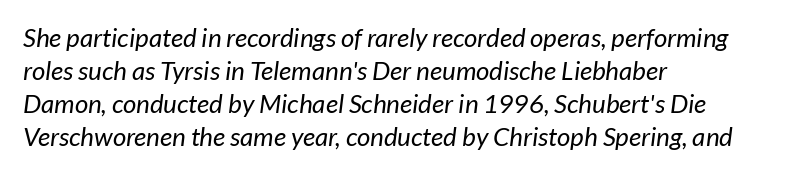
{"bold": "no", "underline": "no", "align": "left", "line_spacing": "normal", "line_spacing_ratio": 1.27, "letter_spacing": "normal", "letter_spacing_em": 0.0, "glyph_px": 26}
